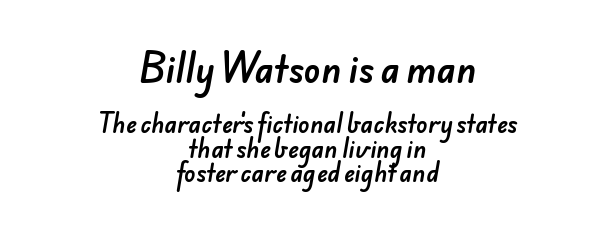
The image shows 35 px sans-serif type; set centered, tight line spacing (1.08x), normal letter spacing, not underlined; the first (top) block is 1.52x larger; low stroke contrast and a small x-height.
